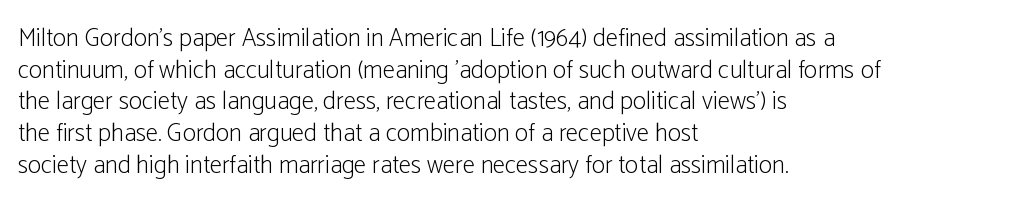
The image shows 25 px text type, upright; set left-aligned, normal line spacing (1.27x), normal letter spacing, not underlined.
